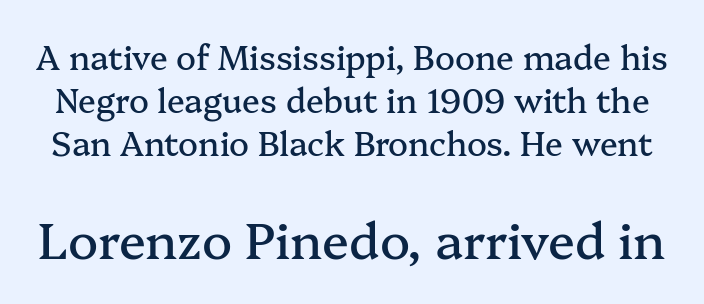
The image shows 50 px serif type, upright; set normal line spacing (1.31x), normal letter spacing, not underlined; the second (bottom) block is 1.52x larger; medium stroke contrast and a medium x-height.
